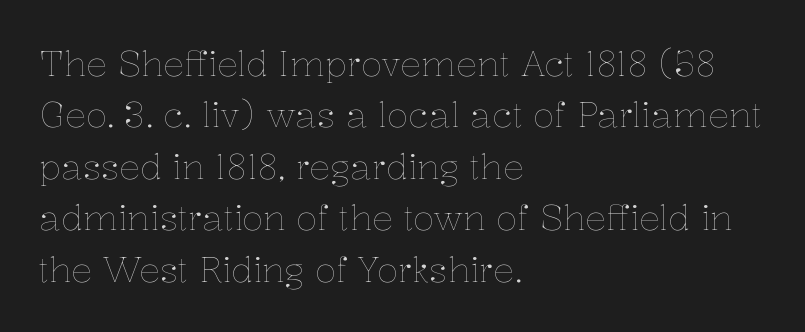
{"italic": "no", "bold": "no", "weight": "thin", "width": "normal", "stroke_contrast": "low", "x_height": "medium", "monospaced": "no", "underline": "no", "align": "left", "line_spacing": "normal", "line_spacing_ratio": 1.47, "letter_spacing": "normal", "letter_spacing_em": 0.0, "glyph_px": 35}
